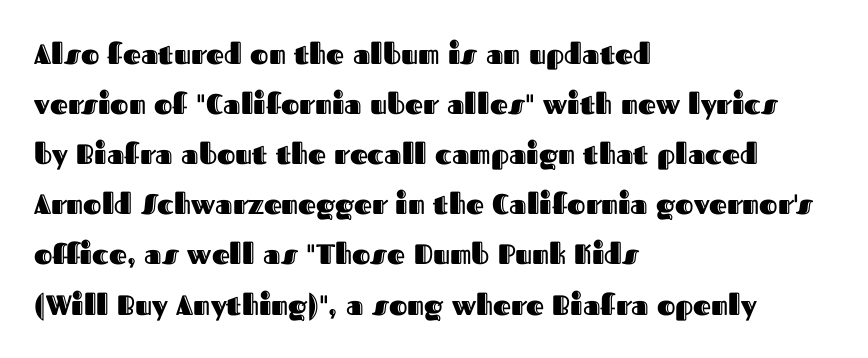
This rendering features lettering with no underline. The type sits square on the baseline with zero lean. This sample has the flowing, uneven cadence of proportional lettering. Alignment: flush left. Default kerning and tracking; the words read as compact shapes.
